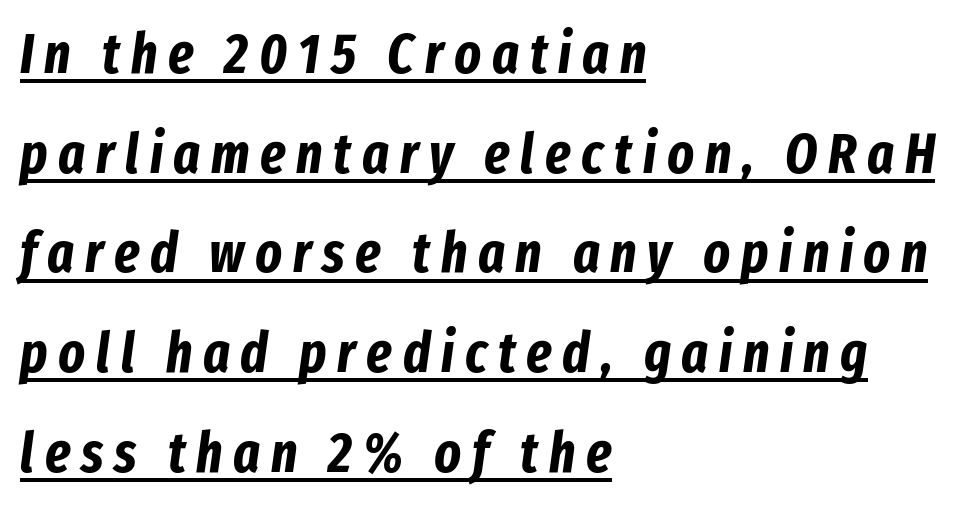
Q: Is the text bold? A: Yes.
Q: Is the text italic (slanted)? A: Yes, it leans right by about 8 degrees.
Q: Is the text underlined? A: Yes.
Q: How is the paragraph aligned? A: Left-aligned.
Q: Width (condensed, normal, or wide)? A: Condensed.
Q: Stroke contrast? A: Low.
Q: x-height? A: Medium.
Q: Monospaced? A: No.
